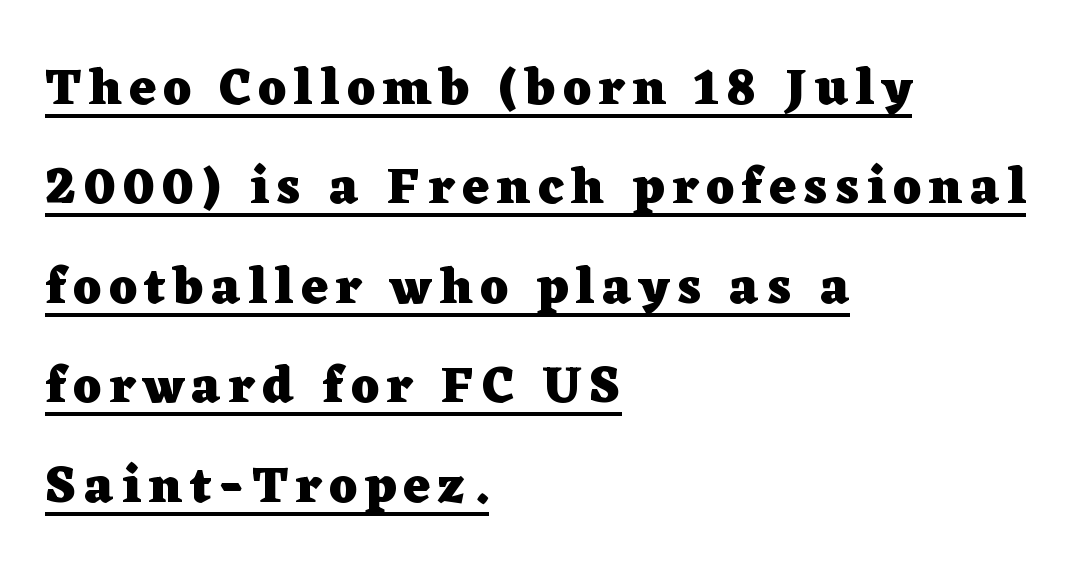
{"serif": "yes", "italic": "no", "bold": "yes", "weight": "heavy", "width": "wide", "stroke_contrast": "low", "x_height": "medium", "monospaced": "no", "underline": "yes", "align": "left", "line_spacing": "loose", "line_spacing_ratio": 1.95, "glyph_px": 51}
